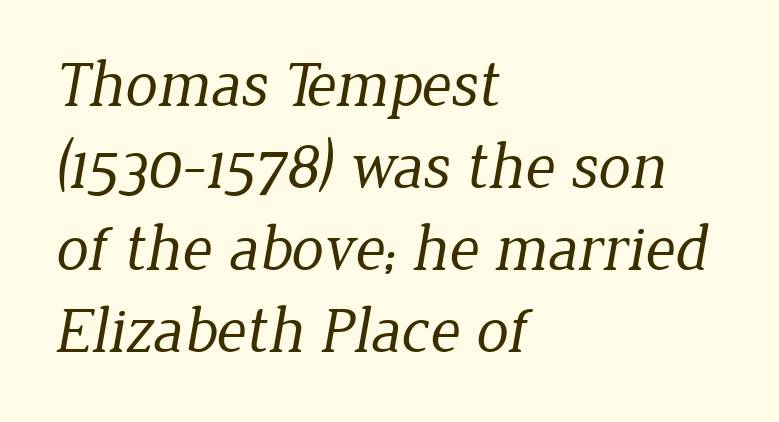
The image shows 65 px regular-weight serif type; set left-aligned, normal line spacing (1.26x), normal letter spacing, not underlined; low stroke contrast and a medium x-height.
